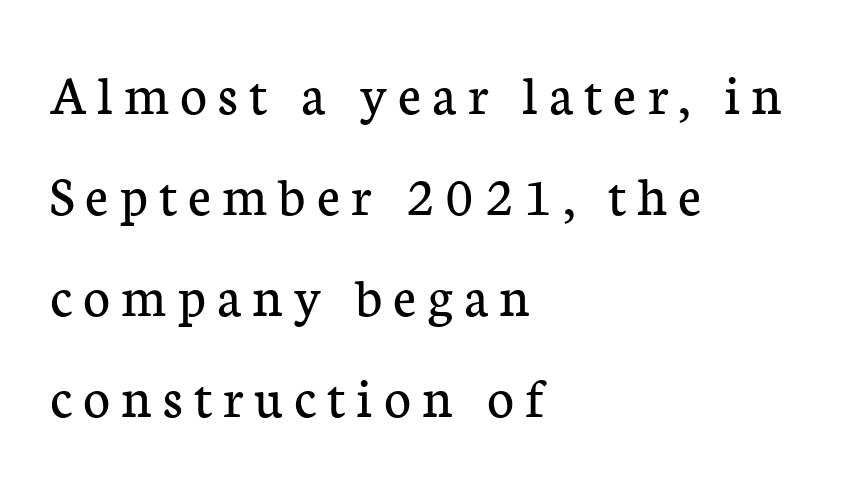
Unlike a clean sans, this face finishes its strokes with serifs. A student would call this left alignment; a typographer would say flush left, rag right. The string is rendered with underlining switched off. No chunkiness to these letters — they're not bold.
